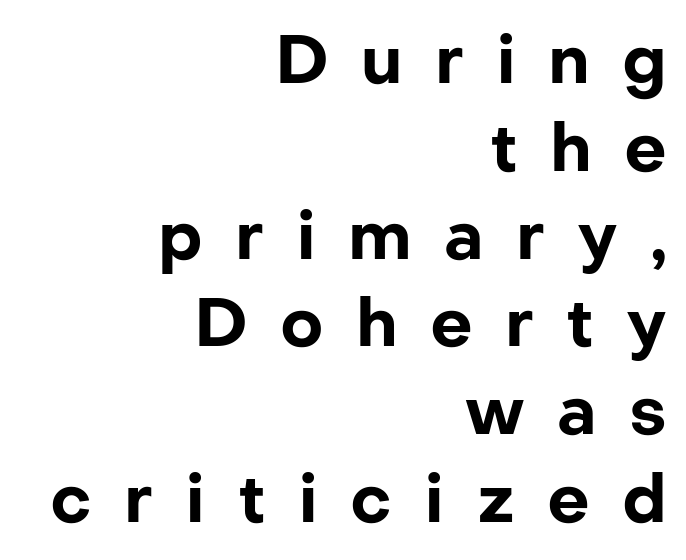
No italicization has been applied; the sample stays upright. Alignment: flush right. The rendering uses a moderate line-height, typical for paragraphs. Caption: bold face, heavy strokes. This rendering widens character spacing well past its baseline value.
